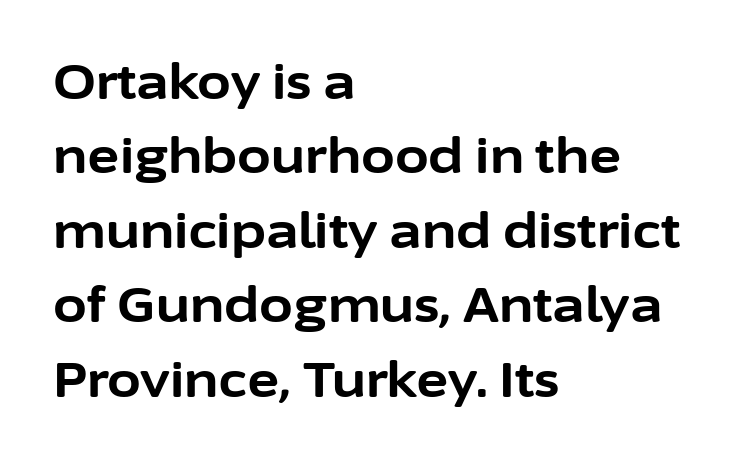
{"serif": "no", "italic": "no", "bold": "yes", "weight": "bold", "width": "normal", "stroke_contrast": "low", "x_height": "medium", "monospaced": "no", "underline": "no", "align": "left", "line_spacing": "normal", "line_spacing_ratio": 1.52, "letter_spacing": "normal", "letter_spacing_em": 0.0, "glyph_px": 49}
